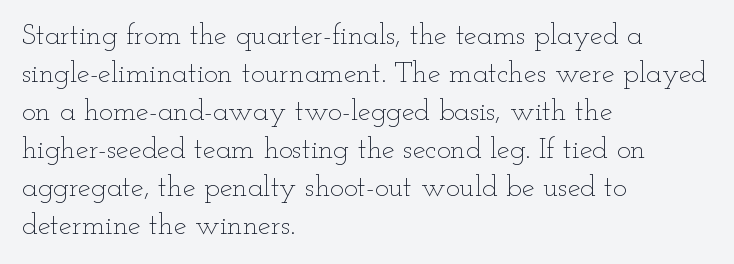
{"italic": "no", "bold": "no", "weight": "thin", "width": "wide", "stroke_contrast": "low", "x_height": "small", "monospaced": "no", "underline": "no", "align": "left", "line_spacing": "normal", "line_spacing_ratio": 1.31, "letter_spacing": "normal", "letter_spacing_em": 0.0, "glyph_px": 29}
